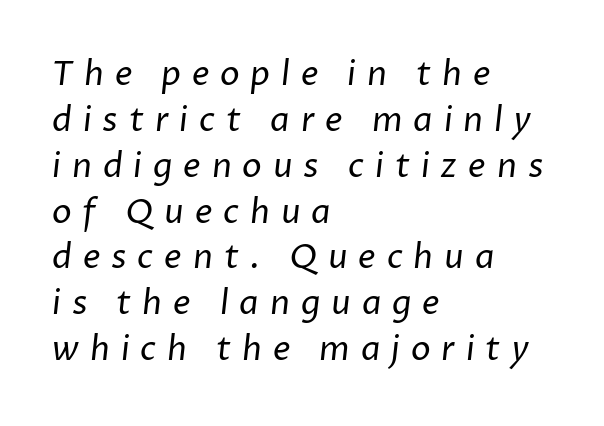
{"serif": "no", "bold": "no", "weight": "regular", "width": "normal", "stroke_contrast": "low", "x_height": "medium", "monospaced": "no", "underline": "no", "align": "left", "line_spacing": "normal", "line_spacing_ratio": 1.39, "letter_spacing": "wide", "letter_spacing_em": 0.33, "glyph_px": 33}
